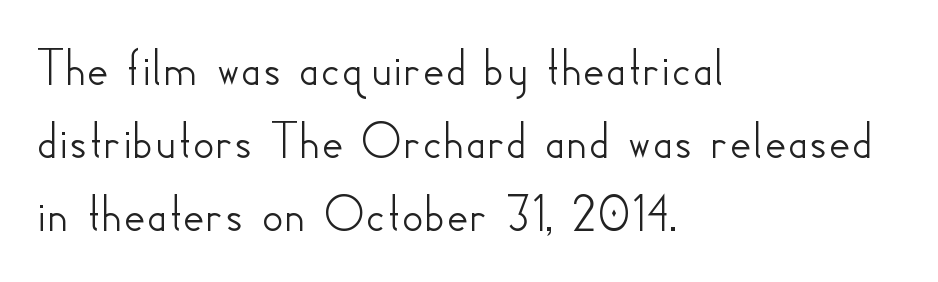
The image shows 54 px sans-serif type, upright; set left-aligned, normal line spacing (1.35x), normal letter spacing, not underlined; low stroke contrast and a small x-height.
